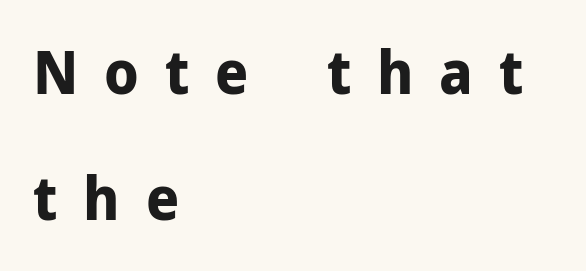
Q: Is the text bold? A: Yes.
Q: Is the text italic (slanted)? A: No, it is upright.
Q: Is the typeface a serif or a sans-serif typeface? A: Sans-serif.
Q: Is the text underlined? A: No.
Q: How is the paragraph aligned? A: Left-aligned.
Q: Is the spacing between letters normal or unusually wide? A: Unusually wide.
Q: Is the spacing between lines tight, normal or loose? A: Loose.
Q: Width (condensed, normal, or wide)? A: Normal.
Q: Stroke contrast? A: Low.
Q: x-height? A: Medium.
Q: Monospaced? A: No.
